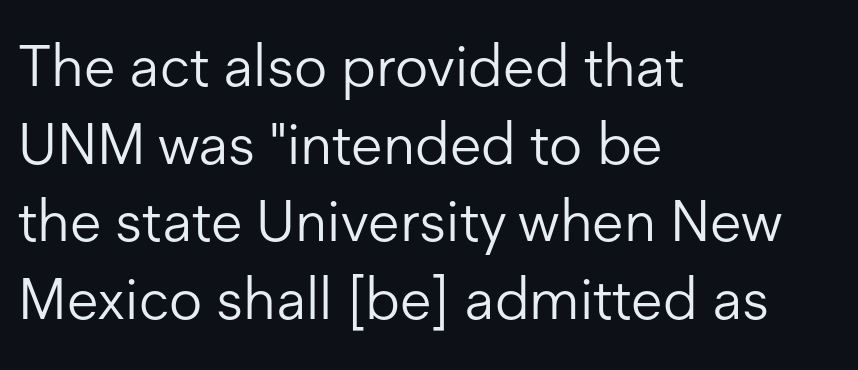
The image shows 58 px light sans-serif type, upright; set left-aligned, normal line spacing (1.34x), normal letter spacing, not underlined; low stroke contrast and a medium x-height.
